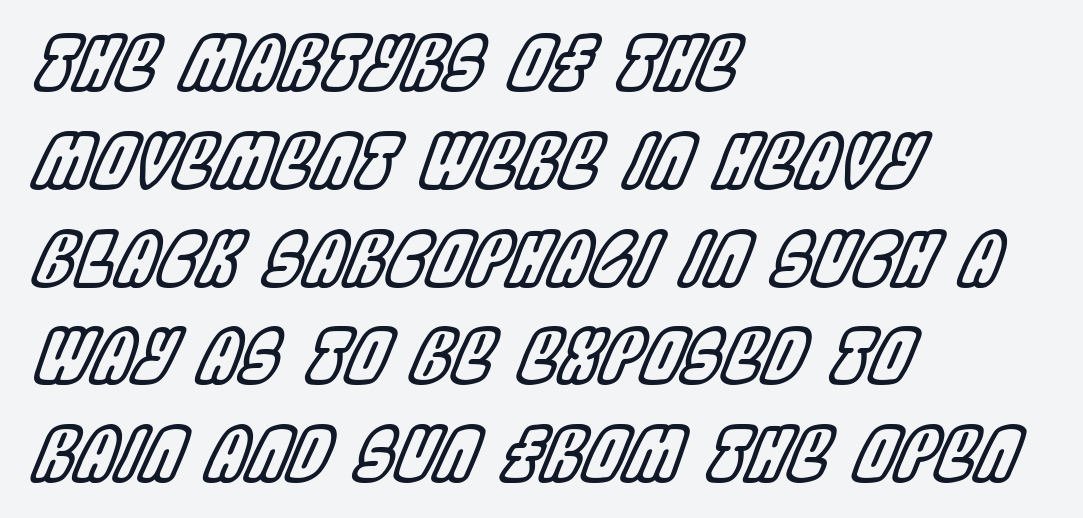
{"italic": "yes", "lean": "right", "slant_degrees": 22, "width": "condensed", "x_height": "large", "monospaced": "no", "underline": "no", "align": "left", "line_spacing": "normal", "line_spacing_ratio": 1.34, "letter_spacing": "normal", "letter_spacing_em": 0.0, "glyph_px": 73}
